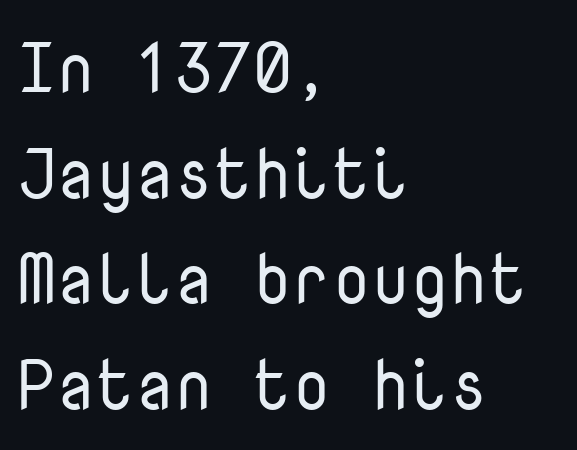
Q: Is the text bold? A: No.
Q: Is the text italic (slanted)? A: No, it is upright.
Q: Is the typeface a serif or a sans-serif typeface? A: Sans-serif.
Q: Is the text underlined? A: No.
Q: How is the paragraph aligned? A: Left-aligned.
Q: Is the spacing between letters normal or unusually wide? A: Normal.
Q: Is the spacing between lines tight, normal or loose? A: Normal.
Q: Width (condensed, normal, or wide)? A: Normal.
Q: Stroke contrast? A: Low.
Q: x-height? A: Medium.
Q: Monospaced? A: Yes.
